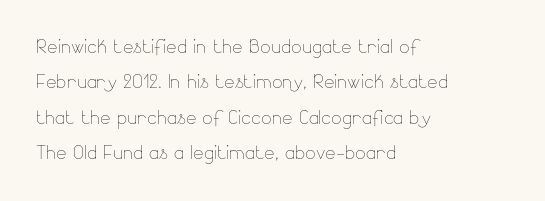
Plain, unruled lines of type. Is the type heavy? It reads as light-to-regular instead. Interline gaps are of average width in this sample. In terms of posture, this sample is upright. These lines are set flush left with a ragged right edge. Nothing unusual about the tracking: characters are spaced as the font intends.
